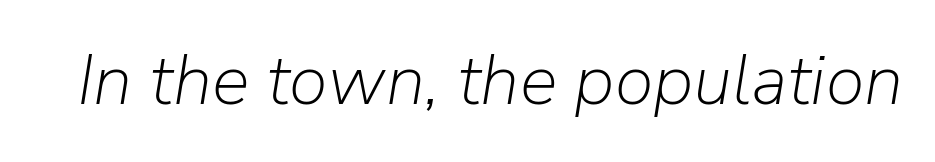
Honestly, the letter spacing is just normal — you wouldn't notice it. The letterforms sit at book weight or below. Spacing verdict: proportional, widths tailored to each character. Only glyphs here, with clear space below each row.
